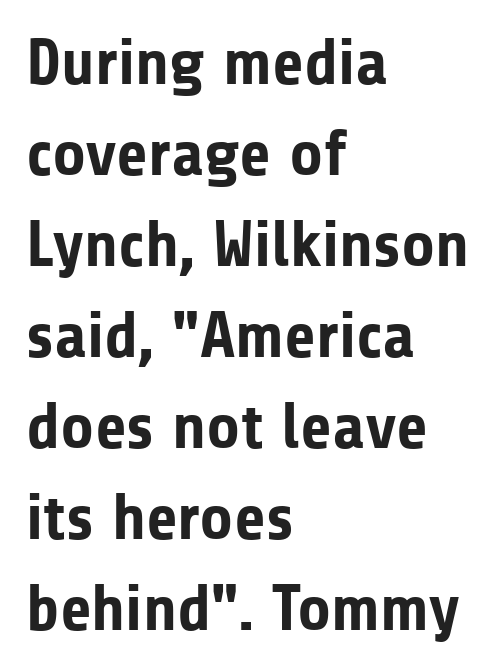
The image shows 65 px bold sans-serif type, upright; set left-aligned, normal line spacing (1.4x), normal letter spacing, not underlined; low stroke contrast and a medium x-height.
